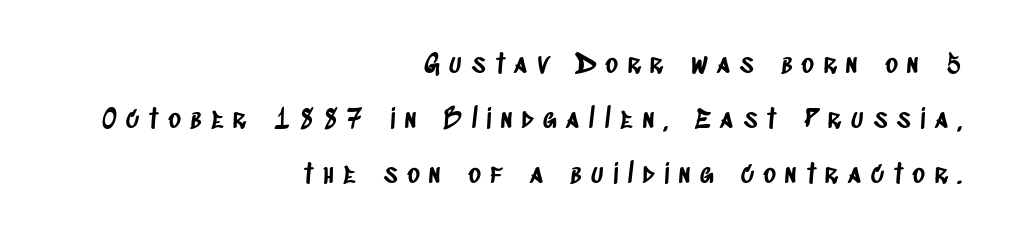
{"underline": "no", "align": "right", "line_spacing": "loose", "line_spacing_ratio": 2.03, "letter_spacing": "wide", "letter_spacing_em": 0.35, "glyph_px": 27}
